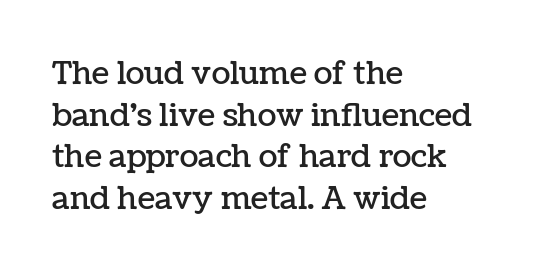
The image shows 31 px text type, upright; set left-aligned, normal line spacing (1.34x), normal letter spacing, not underlined; low stroke contrast and a medium x-height.
